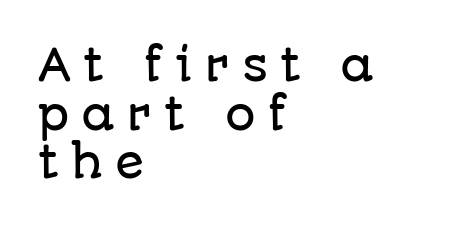
The image shows 43 px sans-serif type, upright; set left-aligned, tight line spacing (1.13x), unusually wide letter spacing (+0.27 em), not underlined; low stroke contrast and a large x-height.
